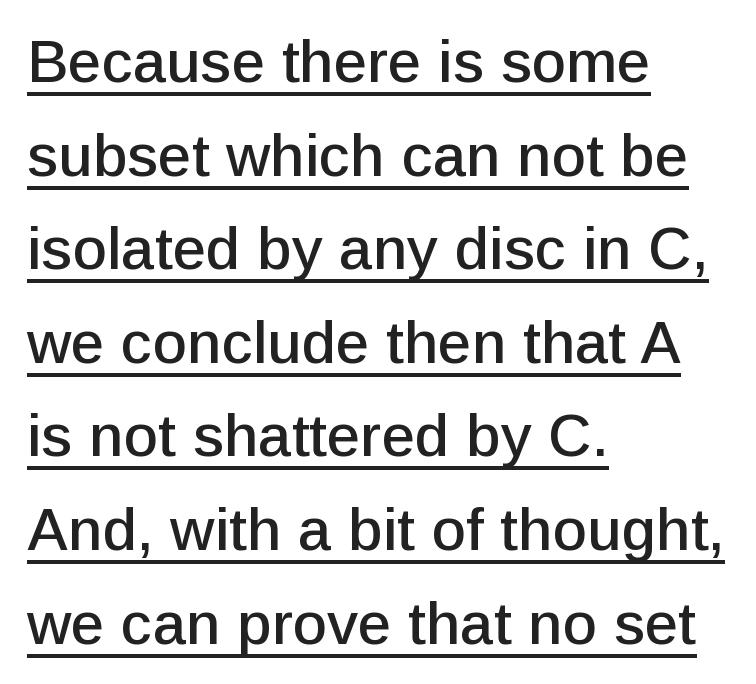
{"serif": "no", "italic": "no", "width": "normal", "stroke_contrast": "low", "x_height": "medium", "monospaced": "no", "underline": "yes", "align": "left", "line_spacing": "normal", "line_spacing_ratio": 1.56, "letter_spacing": "normal", "letter_spacing_em": 0.0, "glyph_px": 60}
